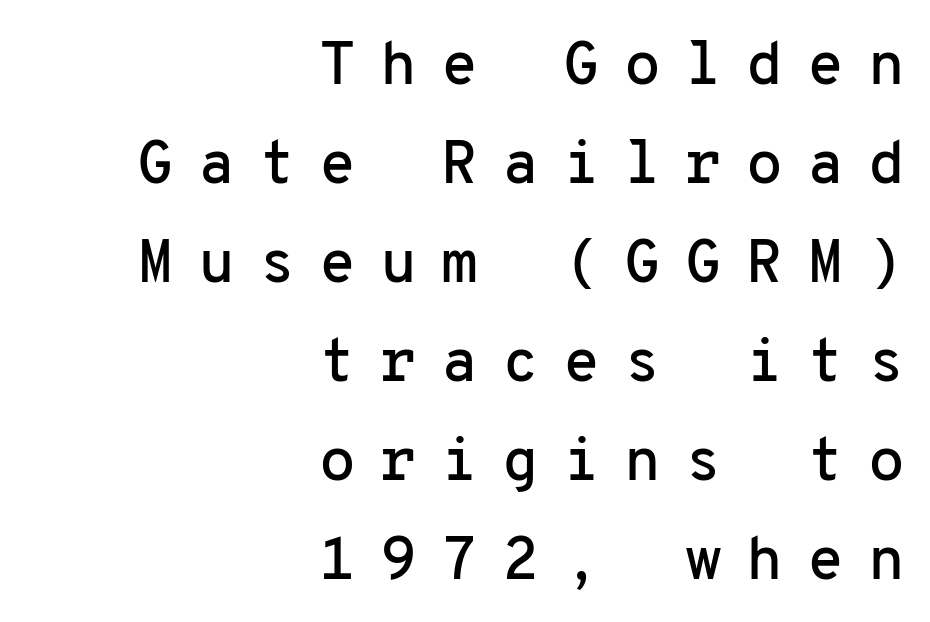
{"serif": "no", "italic": "no", "width": "normal", "stroke_contrast": "low", "x_height": "medium", "monospaced": "yes", "underline": "no", "align": "right", "line_spacing": "normal", "line_spacing_ratio": 1.65, "letter_spacing": "wide", "letter_spacing_em": 0.4, "glyph_px": 60}
